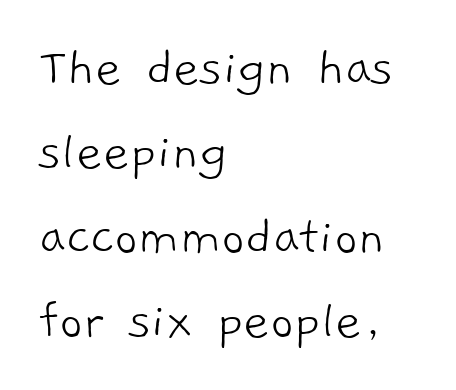
Short note: letters normally spaced. The characters are drawn with everyday or finer stroke widths. Vertical spacing — default. Note the varied advance widths — an 'i' is clearly narrower than an 'm'.
